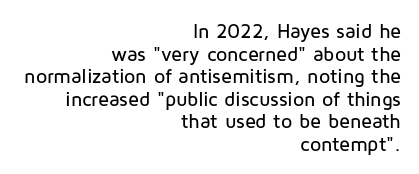
Regarding leading, the lines here are crowded together. In terms of posture, this sample is upright. Caption: multi-line text, flush right, ragged left. Any mark beneath the type? The region is blank. Nobody touched the tracking dial on this one.
